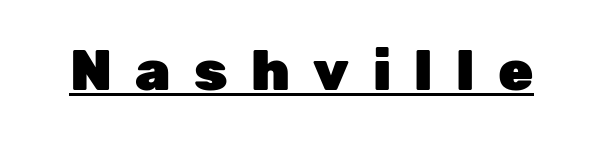
The image shows 57 px heavy sans-serif type, upright; set unusually wide letter spacing (+0.41 em), underlined; low stroke contrast and a medium x-height.
